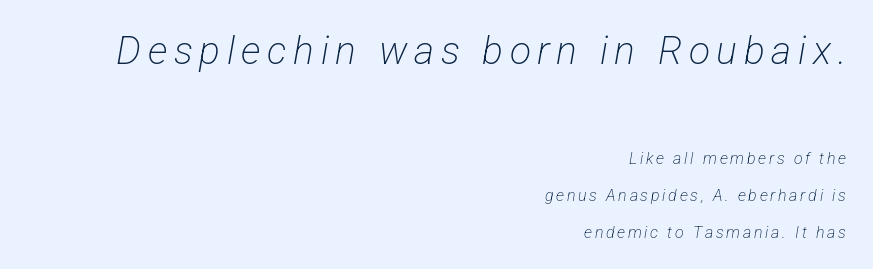
The image shows 39 px light, condensed sans-serif type; set right-aligned, loose line spacing (2.32x), not underlined; the first (top) block is 2.44x larger; low stroke contrast and a medium x-height.
